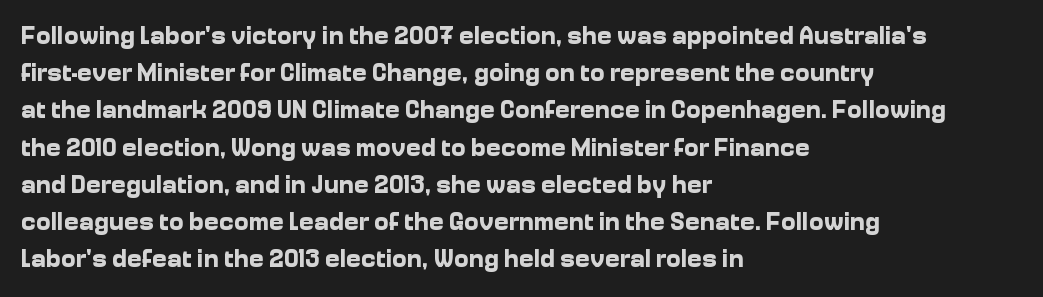
Q: Is the text bold? A: Yes.
Q: Is the text italic (slanted)? A: No, it is upright.
Q: Is the text underlined? A: No.
Q: How is the paragraph aligned? A: Left-aligned.
Q: Is the spacing between letters normal or unusually wide? A: Normal.
Q: Is the spacing between lines tight, normal or loose? A: Normal.
